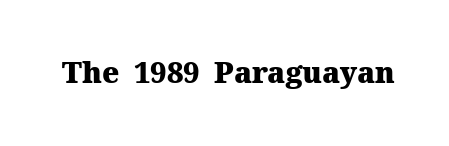
{"serif": "yes", "italic": "no", "bold": "yes", "weight": "heavy", "width": "normal", "stroke_contrast": "medium", "x_height": "medium", "monospaced": "no", "underline": "no", "letter_spacing": "normal", "letter_spacing_em": 0.0, "glyph_px": 29}
